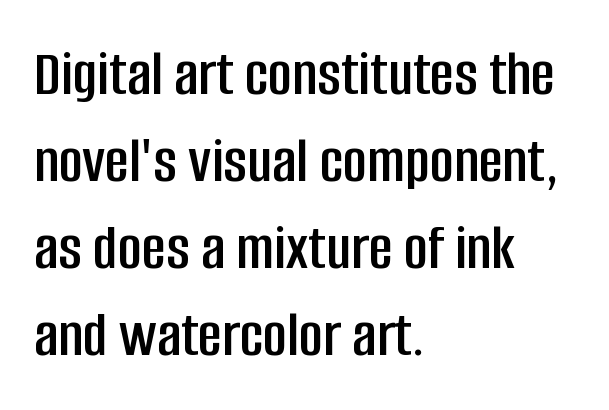
The letters stand upright; this is a roman face. The passage shown is typed in a proportional face where columns would drift. Successive baselines arrive at the customary interval. The strip under each line holds only bare page. A typesetter would label this face a sans.
